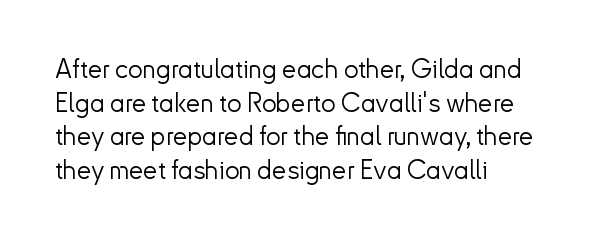
Interline gaps are of average width in this sample. In terms of posture, this sample is upright. Teacher's note: observe the even left margin — that is flush-left alignment. The cut favours lightness, reaching ordinary text weight at its darkest.
